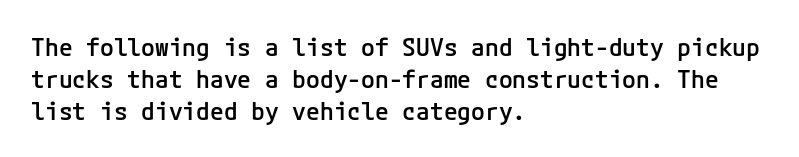
Q: Is the text bold? A: Semi-bold.
Q: Is the text italic (slanted)? A: No, it is upright.
Q: Is the text underlined? A: No.
Q: How is the paragraph aligned? A: Left-aligned.
Q: Is the spacing between letters normal or unusually wide? A: Normal.
Q: Is the spacing between lines tight, normal or loose? A: Normal.
